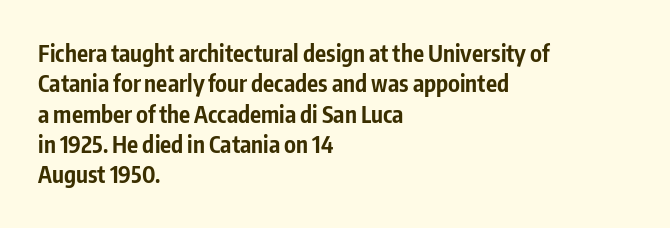
Each word holds together tightly as a unit, with standard inter-letter gaps. Typeset ragged right — the left edge is the straight one. Has an underline been added? It has not. The passage shown stacks its lines at a standard gap. A typesetter would mark this as roman, not italic. The passage shown is emphatically bold.
